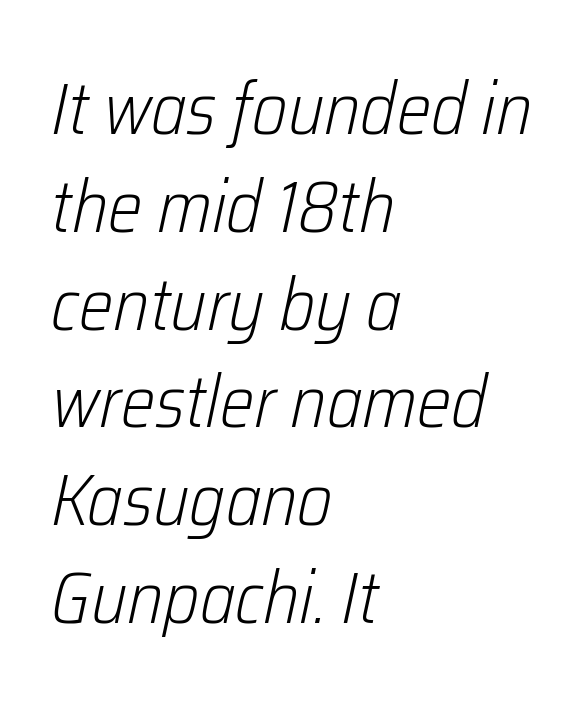
{"italic": "yes", "lean": "right", "slant_degrees": 12, "bold": "no", "weight": "light", "width": "condensed", "stroke_contrast": "low", "x_height": "medium", "monospaced": "no", "underline": "no", "align": "left", "line_spacing": "normal", "line_spacing_ratio": 1.34, "letter_spacing": "normal", "letter_spacing_em": 0.0, "glyph_px": 73}
